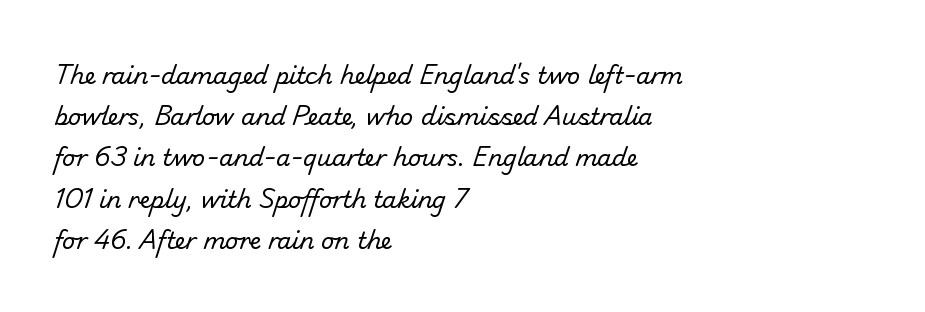
The image shows 23 px text type; set left-aligned, line spacing 1.79x, normal letter spacing, not underlined.
